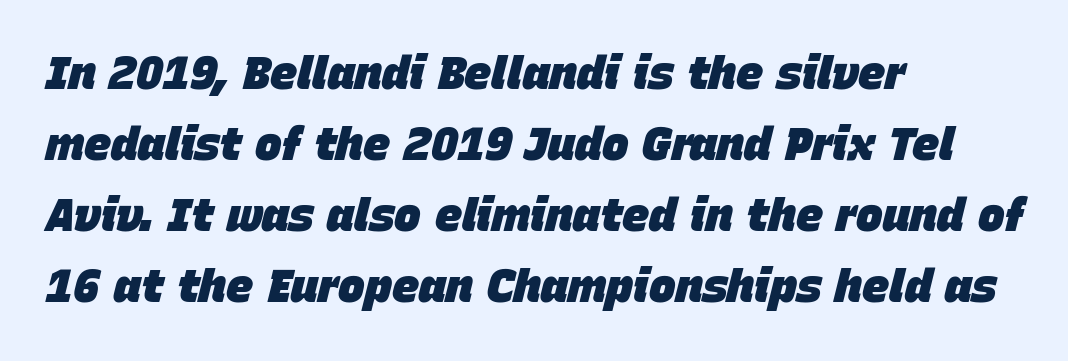
The image shows 45 px heavy type, italic (leaning right); set left-aligned, normal line spacing (1.58x), normal letter spacing, not underlined; low stroke contrast and a large x-height.
